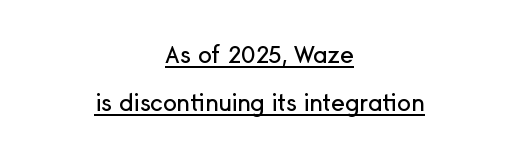
Q: Is the text italic (slanted)? A: No, it is upright.
Q: Is the text underlined? A: Yes.
Q: How is the paragraph aligned? A: Centered.
Q: Is the spacing between letters normal or unusually wide? A: Normal.
Q: Is the spacing between lines tight, normal or loose? A: Loose.
